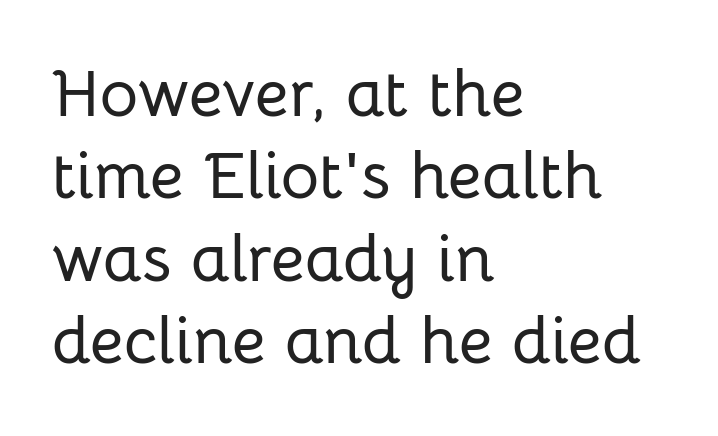
The image shows 66 px sans-serif type, upright; set left-aligned, normal line spacing (1.25x), normal letter spacing, not underlined; low stroke contrast and a medium x-height.
